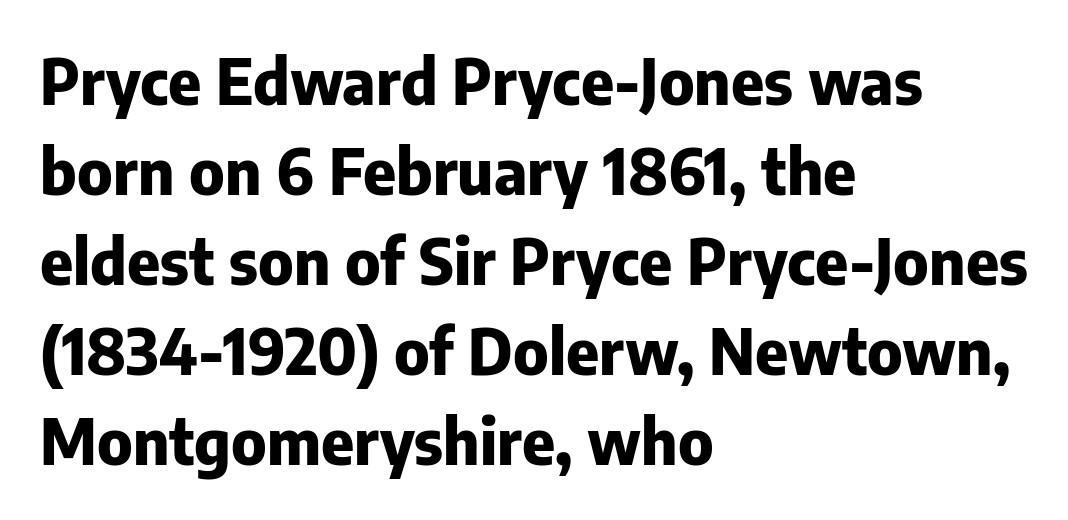
Q: Is the text bold? A: Yes.
Q: Is the text italic (slanted)? A: No, it is upright.
Q: Is the typeface a serif or a sans-serif typeface? A: Sans-serif.
Q: Is the text underlined? A: No.
Q: How is the paragraph aligned? A: Left-aligned.
Q: Is the spacing between letters normal or unusually wide? A: Normal.
Q: Is the spacing between lines tight, normal or loose? A: Normal.
Q: Width (condensed, normal, or wide)? A: Normal.
Q: Stroke contrast? A: Low.
Q: x-height? A: Medium.
Q: Monospaced? A: No.
